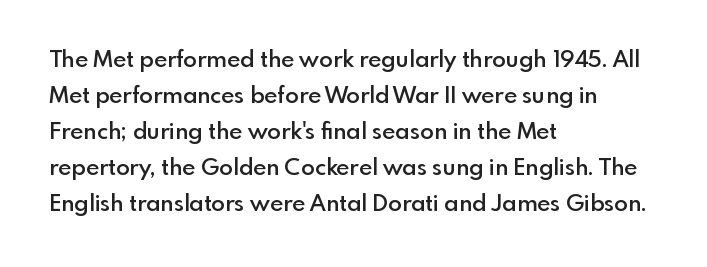
All the whitespace from short lines collects on the right. The space between consecutive lines is moderate. The type is set solid horizontally, with unmodified tracking. Does the lettering tilt? It doesn't — this is upright. Is the type bold? Partly — it's a semibold, heavier than regular but not fully bold.
